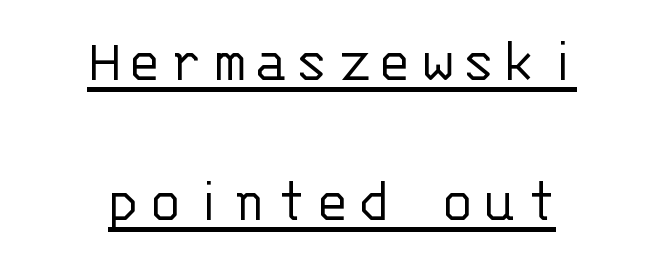
Observe the absence of serifs on each vertical stroke in this sample. Each line is balanced around a shared central axis. The space between consecutive lines is lavish. Vertical stems look standard width or narrower in stroke. Somebody hit Ctrl+U on this one — the words are underlined.
